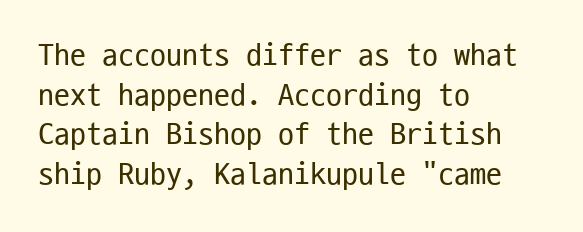
{"serif": "no", "italic": "no", "bold": "no", "weight": "regular", "width": "condensed", "stroke_contrast": "low", "x_height": "medium", "monospaced": "yes", "underline": "no", "align": "left", "line_spacing_ratio": 1.24, "letter_spacing": "normal", "letter_spacing_em": 0.0, "glyph_px": 32}
